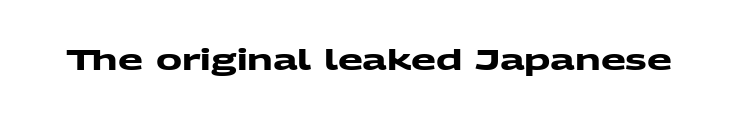
This rendering employs a face without finishing strokes, i.e., a sans-serif. Do the characters align in a grid? No, the font is proportional. No word sits above an underline. Does extra space separate the letters? No, they use regular spacing. The rendering uses a bold face; every stroke is thick and dark.
